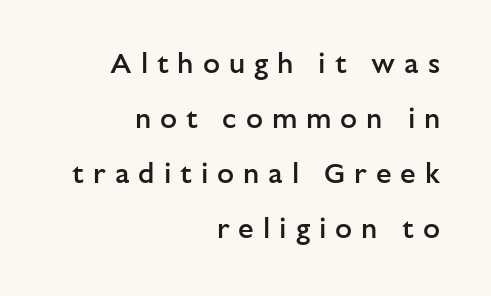
{"serif": "no", "italic": "no", "bold": "semi", "weight": "semibold", "width": "normal", "stroke_contrast": "low", "x_height": "medium", "monospaced": "no", "underline": "no", "align": "right", "line_spacing": "loose", "line_spacing_ratio": 1.96, "letter_spacing": "wide", "letter_spacing_em": 0.32, "glyph_px": 28}
